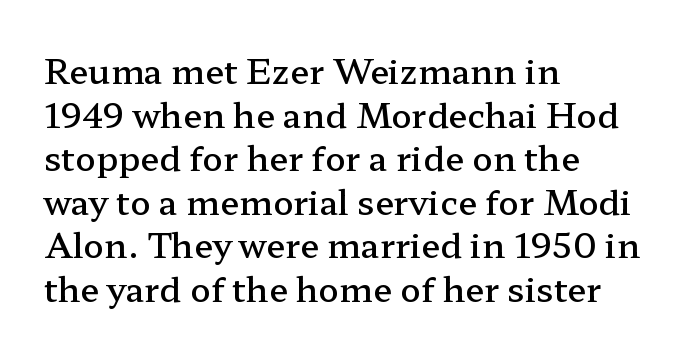
The image shows 34 px semibold, wide serif type, upright; set left-aligned, normal line spacing (1.28x), normal letter spacing, not underlined; low stroke contrast and a medium x-height.
